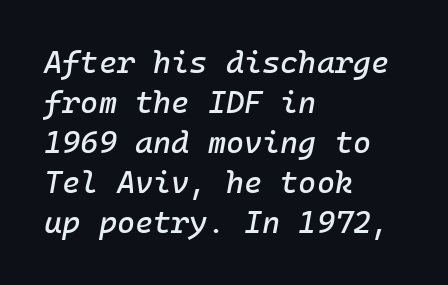
{"italic": "yes", "lean": "right", "slant_degrees": 10, "width": "normal", "stroke_contrast": "low", "x_height": "medium", "underline": "no", "align": "left", "line_spacing": "normal", "line_spacing_ratio": 1.29, "letter_spacing": "normal", "letter_spacing_em": 0.0, "glyph_px": 31}
